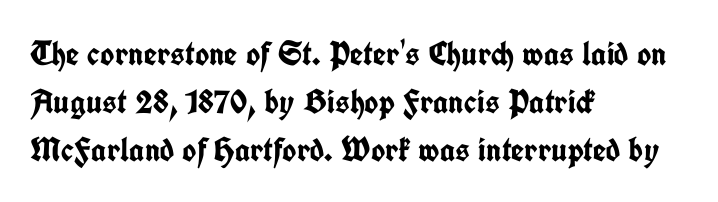
The text was rendered using a sans face with plain stroke endings. Default kerning and tracking; the words read as compact shapes. Summary of weight: heavy, a full bold. Just letters on the line, the space beneath them empty.
